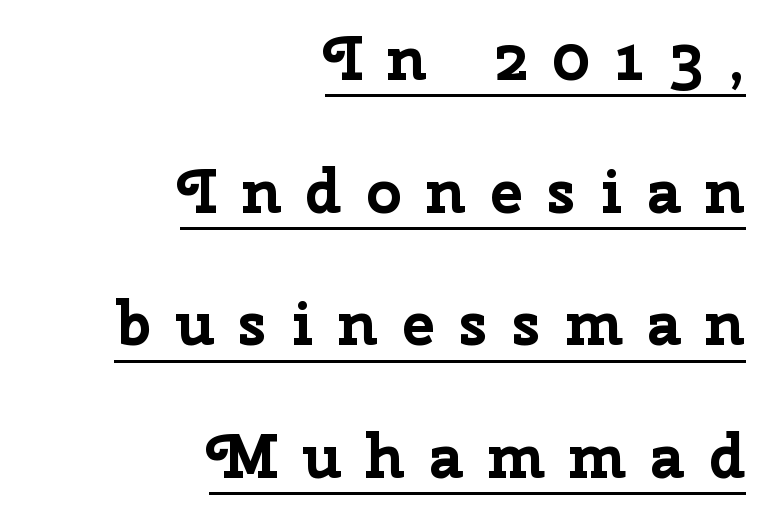
{"serif": "no", "italic": "no", "bold": "yes", "weight": "bold", "width": "normal", "stroke_contrast": "low", "x_height": "medium", "monospaced": "no", "underline": "yes", "align": "right", "line_spacing": "loose", "line_spacing_ratio": 2.14, "letter_spacing": "wide", "letter_spacing_em": 0.39, "glyph_px": 62}
